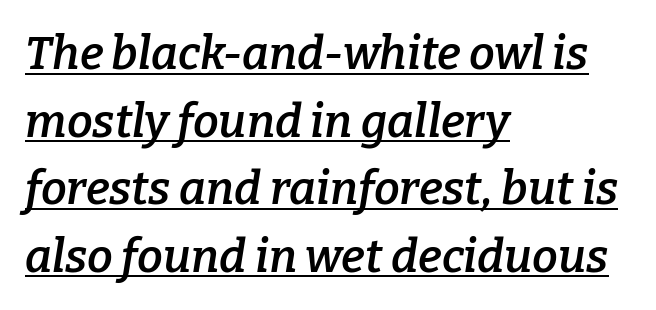
The face used here has a pronounced slope to its letters. The typesetter chose a ragged-right arrangement here. Inter-character spacing is left at the font's built-in metrics. The rendering uses natural spacing where letterforms have individual widths.
